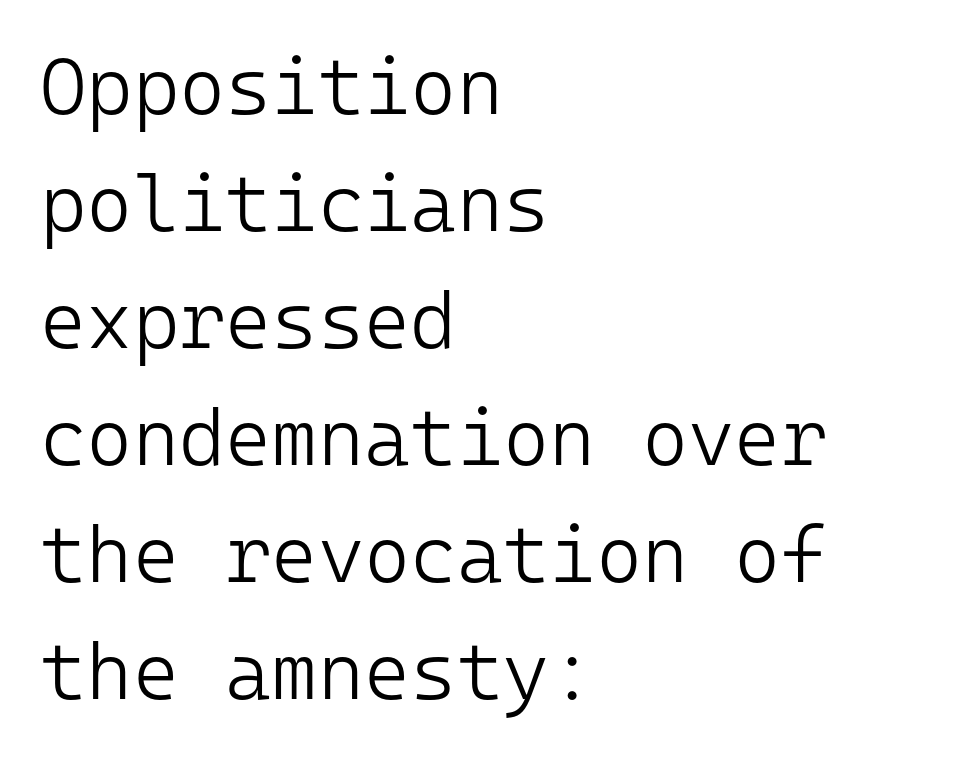
Q: Is the text bold? A: No.
Q: Is the text italic (slanted)? A: No, it is upright.
Q: Is the typeface a serif or a sans-serif typeface? A: Sans-serif.
Q: Is the text underlined? A: No.
Q: How is the paragraph aligned? A: Left-aligned.
Q: Is the spacing between letters normal or unusually wide? A: Normal.
Q: Is the spacing between lines tight, normal or loose? A: Normal.
Q: Width (condensed, normal, or wide)? A: Normal.
Q: Stroke contrast? A: Low.
Q: x-height? A: Medium.
Q: Monospaced? A: Yes.
